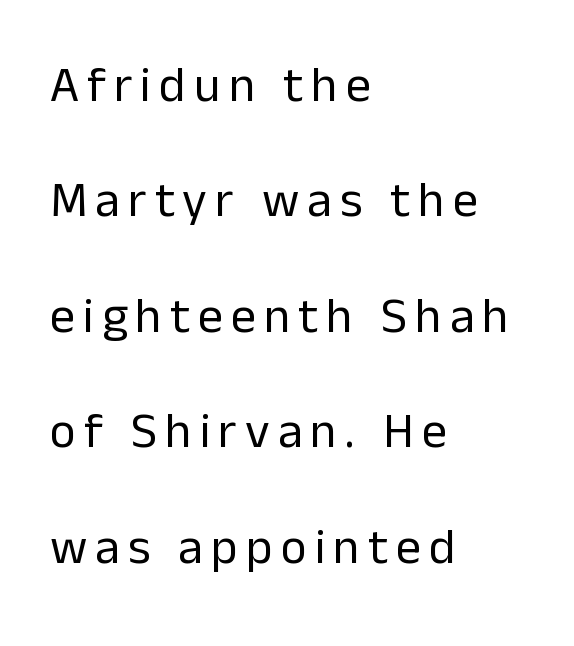
The image shows 50 px regular-weight sans-serif type, upright; set left-aligned, loose line spacing (2.31x), not underlined; low stroke contrast and a medium x-height.
